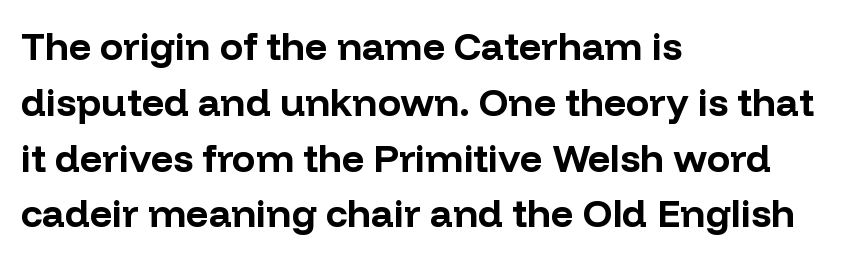
The image shows 39 px bold sans-serif type, upright; set left-aligned, normal line spacing (1.43x), normal letter spacing, not underlined; low stroke contrast and a medium x-height.
